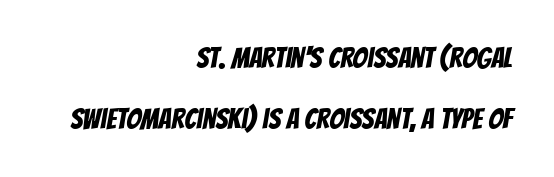
Q: Is the typeface a serif or a sans-serif typeface? A: Sans-serif.
Q: Is the text underlined? A: No.
Q: How is the paragraph aligned? A: Right-aligned.
Q: Is the spacing between letters normal or unusually wide? A: Normal.
Q: Is the spacing between lines tight, normal or loose? A: Loose.
Q: Width (condensed, normal, or wide)? A: Condensed.
Q: Stroke contrast? A: Low.
Q: x-height? A: Large.
Q: Monospaced? A: No.
